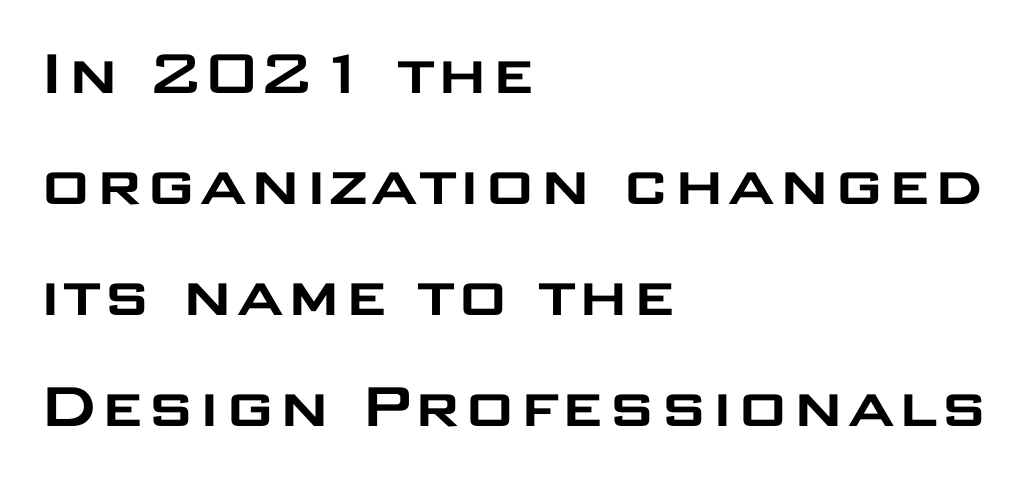
The image shows 72 px wide sans-serif type, upright; set left-aligned, normal line spacing (1.54x), normal letter spacing, not underlined; low stroke contrast and a large x-height.
